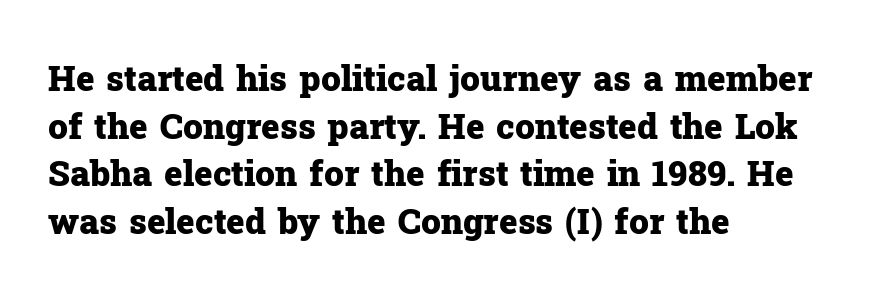
The image shows 35 px heavy serif type, upright; set left-aligned, normal line spacing (1.36x), normal letter spacing, not underlined; low stroke contrast and a medium x-height.
